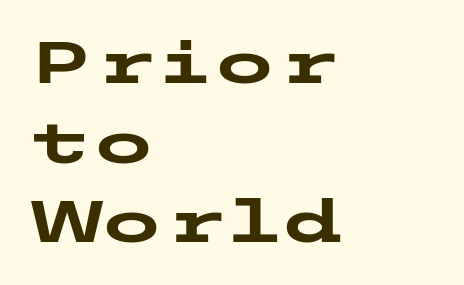
{"serif": "no", "italic": "no", "bold": "yes", "weight": "heavy", "width": "wide", "stroke_contrast": "low", "x_height": "medium", "underline": "no", "align": "left", "line_spacing": "normal", "line_spacing_ratio": 1.35, "letter_spacing": "normal", "letter_spacing_em": 0.0, "glyph_px": 59}
